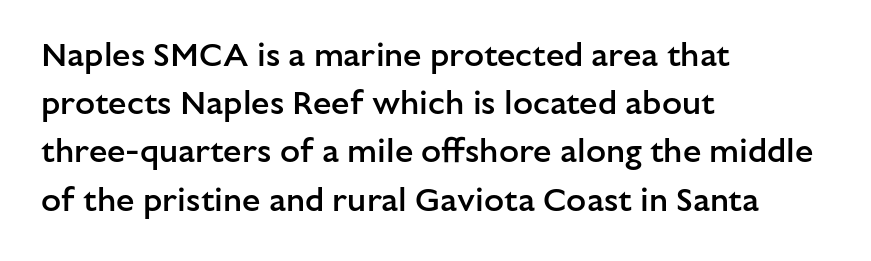
The image shows 33 px semibold sans-serif type, upright; set left-aligned, normal line spacing (1.46x), normal letter spacing, not underlined; low stroke contrast and a medium x-height.
